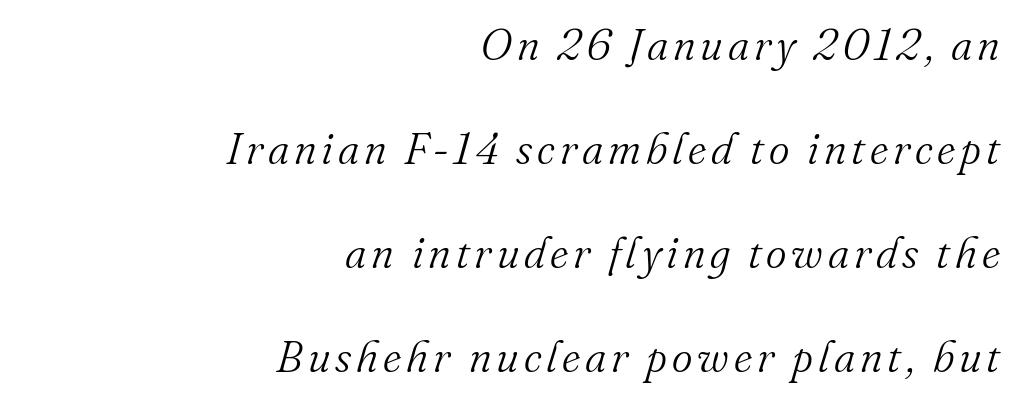
{"serif": "yes", "italic": "yes", "lean": "right", "slant_degrees": 16, "bold": "no", "weight": "light", "width": "normal", "stroke_contrast": "medium", "x_height": "small", "monospaced": "no", "underline": "no", "align": "right", "line_spacing": "loose", "line_spacing_ratio": 2.36, "glyph_px": 44}
